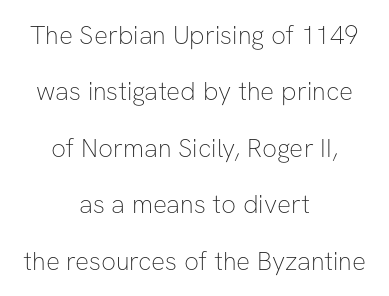
Each line is balanced around a shared central axis. Each stroke keeps to a modest, everyday thickness or less. The font's upright variant was chosen for this text. Interline gaps are noticeably wide in this sample. Standard letterfit; no display-style spreading of the glyphs. Check under the words: just untouched page.
